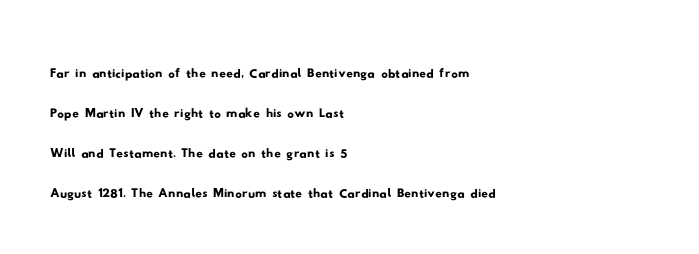
Q: Is the typeface a serif or a sans-serif typeface? A: Sans-serif.
Q: Is the text underlined? A: No.
Q: How is the paragraph aligned? A: Left-aligned.
Q: Is the spacing between letters normal or unusually wide? A: Normal.
Q: Width (condensed, normal, or wide)? A: Wide.
Q: Stroke contrast? A: Low.
Q: x-height? A: Small.
Q: Monospaced? A: No.
